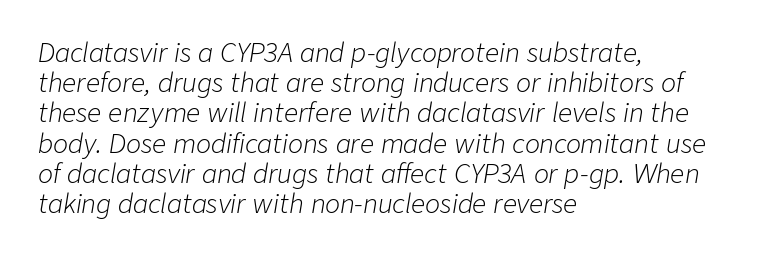
The image shows 25 px text type, italic (leaning right); set left-aligned, line spacing 1.21x, normal letter spacing, not underlined.
